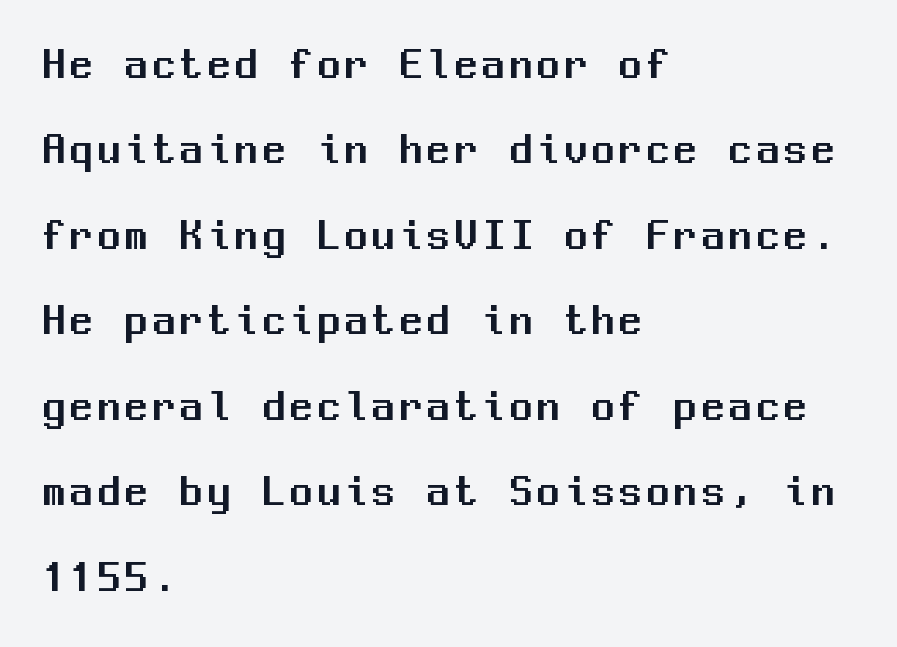
The lines are spread far apart with generous leading. Reading down the block, your eye returns to a fixed left position each line. Fixed-width glyphs throughout — classic coding-font behaviour. Anything drawn beneath the words? Only blank space.
